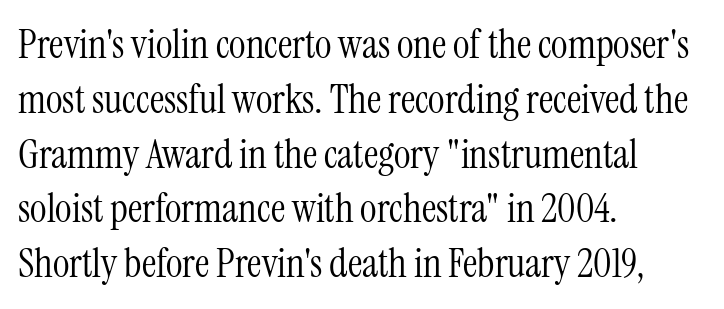
Q: Is the text bold? A: No.
Q: Is the text italic (slanted)? A: No, it is upright.
Q: Is the typeface a serif or a sans-serif typeface? A: Serif.
Q: Is the text underlined? A: No.
Q: How is the paragraph aligned? A: Left-aligned.
Q: Is the spacing between letters normal or unusually wide? A: Normal.
Q: Is the spacing between lines tight, normal or loose? A: Normal.
Q: Width (condensed, normal, or wide)? A: Condensed.
Q: Stroke contrast? A: Medium.
Q: x-height? A: Medium.
Q: Monospaced? A: No.
